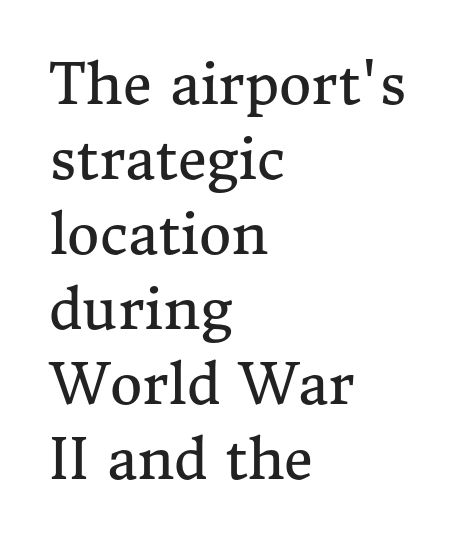
{"serif": "yes", "italic": "no", "bold": "no", "weight": "regular", "width": "normal", "stroke_contrast": "medium", "x_height": "medium", "monospaced": "no", "underline": "no", "align": "left", "line_spacing": "normal", "line_spacing_ratio": 1.34, "letter_spacing": "normal", "letter_spacing_em": 0.0, "glyph_px": 56}
